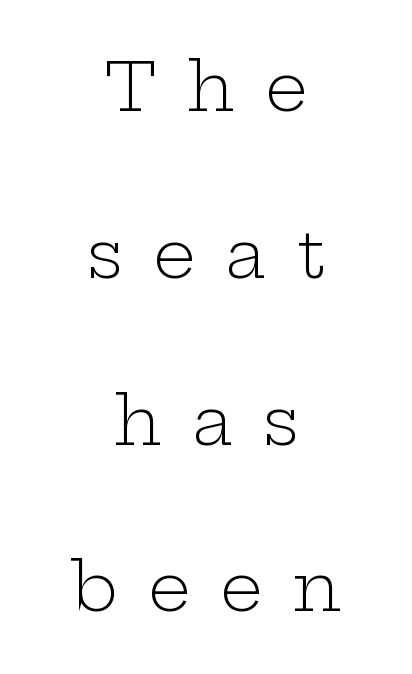
Q: Is the text bold? A: No.
Q: Is the text italic (slanted)? A: No, it is upright.
Q: Is the typeface a serif or a sans-serif typeface? A: Serif.
Q: Is the text underlined? A: No.
Q: How is the paragraph aligned? A: Centered.
Q: Is the spacing between letters normal or unusually wide? A: Unusually wide.
Q: Is the spacing between lines tight, normal or loose? A: Loose.
Q: Width (condensed, normal, or wide)? A: Wide.
Q: Stroke contrast? A: Low.
Q: x-height? A: Medium.
Q: Monospaced? A: No.
